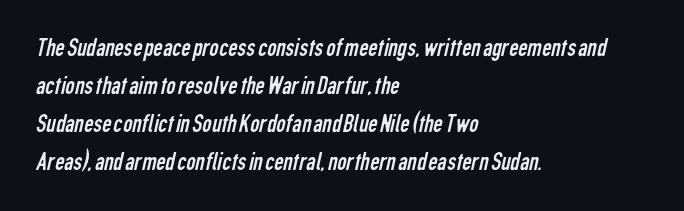
Q: Is the text bold? A: No.
Q: Is the text underlined? A: No.
Q: How is the paragraph aligned? A: Left-aligned.
Q: Is the spacing between letters normal or unusually wide? A: Normal.
Q: Is the spacing between lines tight, normal or loose? A: Normal.
